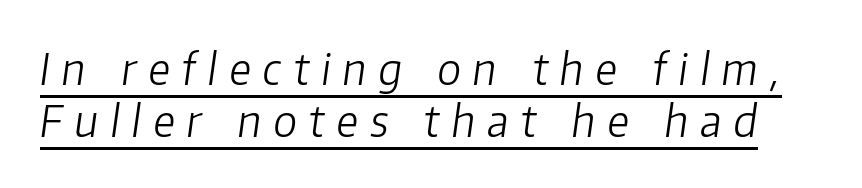
Q: Is the text bold? A: No.
Q: Is the text italic (slanted)? A: Yes, it leans right by about 8 degrees.
Q: Is the text underlined? A: Yes.
Q: Is the spacing between letters normal or unusually wide? A: Unusually wide.
Q: Width (condensed, normal, or wide)? A: Normal.
Q: Stroke contrast? A: Low.
Q: x-height? A: Medium.
Q: Monospaced? A: No.
